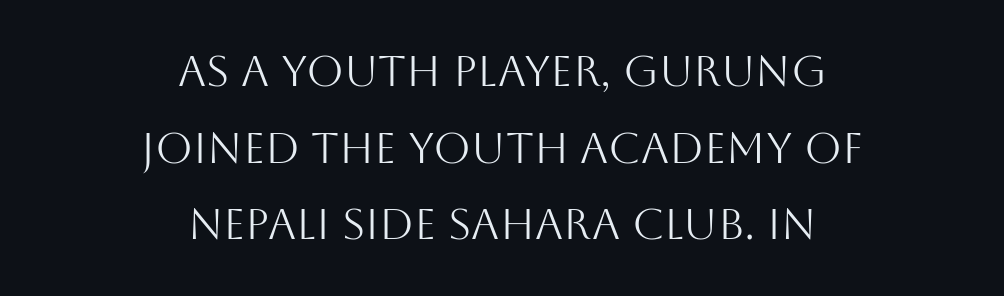
Q: Is the text bold? A: No.
Q: Is the text italic (slanted)? A: No, it is upright.
Q: Is the typeface a serif or a sans-serif typeface? A: Sans-serif.
Q: Is the text underlined? A: No.
Q: How is the paragraph aligned? A: Centered.
Q: Is the spacing between letters normal or unusually wide? A: Normal.
Q: Width (condensed, normal, or wide)? A: Normal.
Q: Stroke contrast? A: Medium.
Q: x-height? A: Large.
Q: Monospaced? A: No.
